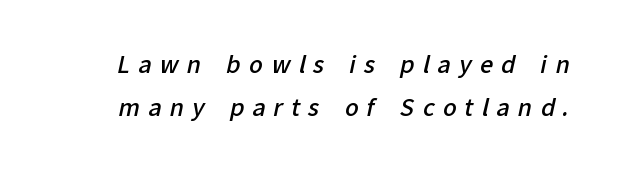
Q: Is the text bold? A: Semi-bold.
Q: Is the text underlined? A: No.
Q: Is the spacing between letters normal or unusually wide? A: Unusually wide.
